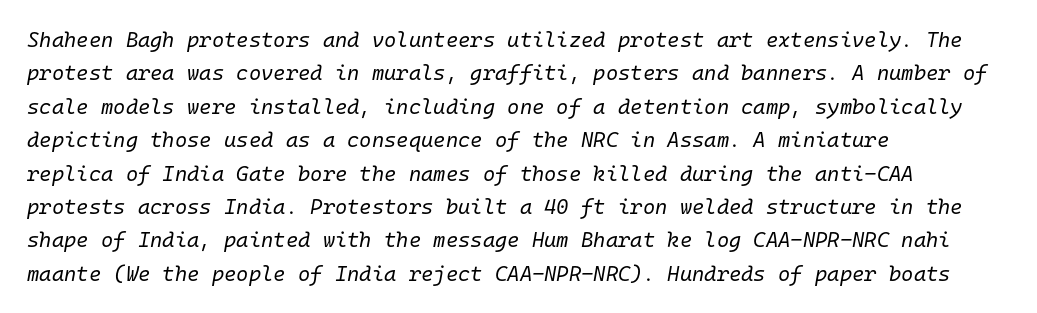
{"italic": "yes", "lean": "right", "slant_degrees": 10, "bold": "no", "underline": "no", "align": "left", "line_spacing": "normal", "line_spacing_ratio": 1.59, "letter_spacing": "normal", "letter_spacing_em": 0.0, "glyph_px": 21}
